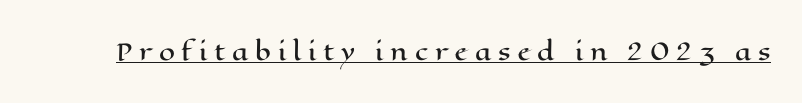
Posture: upright roman. The horizontal fit of the characters is loose and conspicuously gappy. Emphasis is given by a line drawn under the lettering.
